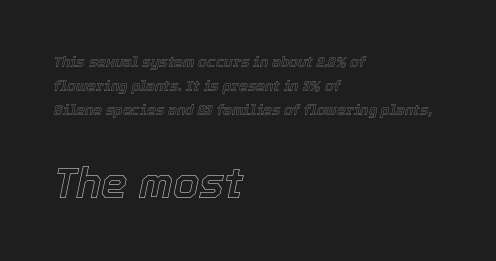
Italic? Definitely — the glyphs are oblique. Size contrast runs from small at the top to large at the bottom. This rendering leaves character spacing at its baseline value. Proportional: the letters do not fall into vertical columns. One-word summary of the alignment: left.
